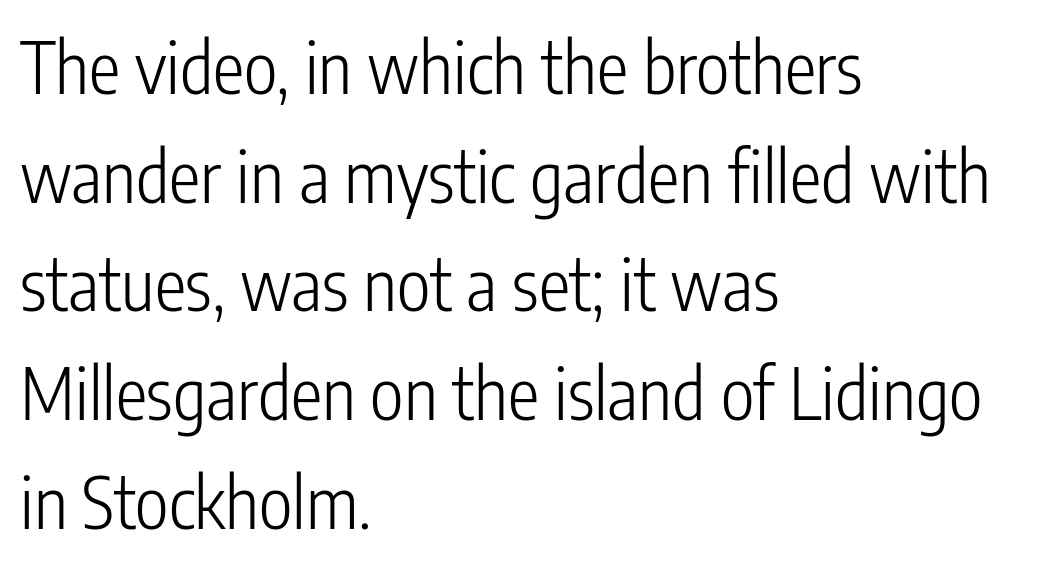
{"serif": "no", "italic": "no", "bold": "no", "weight": "light", "width": "condensed", "stroke_contrast": "low", "x_height": "medium", "monospaced": "no", "underline": "no", "align": "left", "line_spacing": "normal", "line_spacing_ratio": 1.53, "letter_spacing": "normal", "letter_spacing_em": 0.0, "glyph_px": 71}
